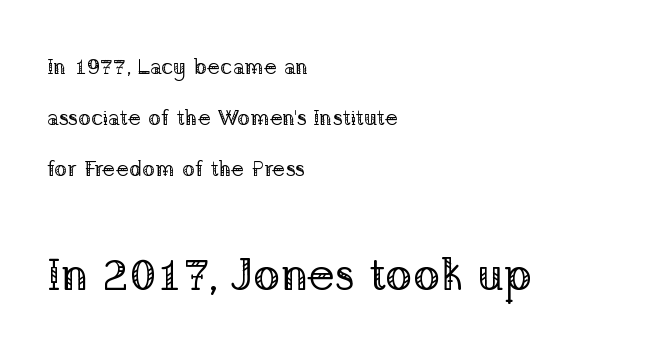
The letterforms sit at book weight or below. The font family rendered here belongs to the serif group. Is this a fixed-width face? No — the glyphs have proportional, varying widths. The later block is typeset at a bigger size than the earlier block. The axis of the letterforms is exactly vertical. This sample is left-justified, so line endings fall wherever the words run out.
